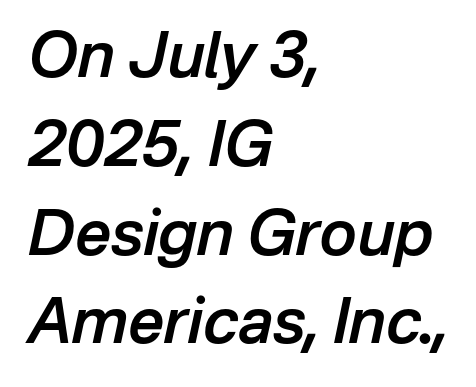
It's the slanting kind of type. The words here are not underlined. This sample has the flowing, uneven cadence of proportional lettering. Its strokes are somewhat broadened, the hallmark of semibold type. In CSS terms this would be text-align: left.
